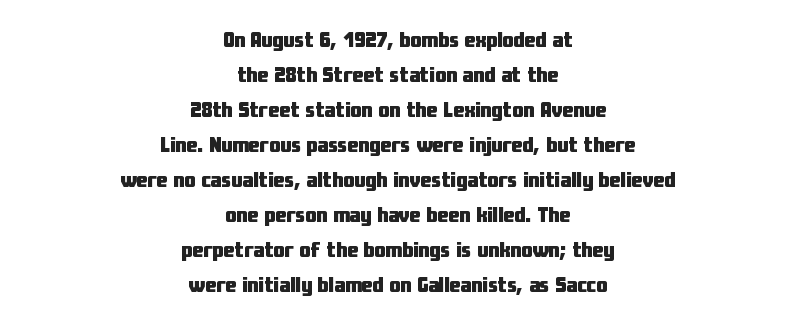
Quick note: underline off. A normal amount of white space separates one row of letters from the next. Neither beginnings nor endings align; midpoints do. Tall strokes in this sample are plumb rather than angled.
